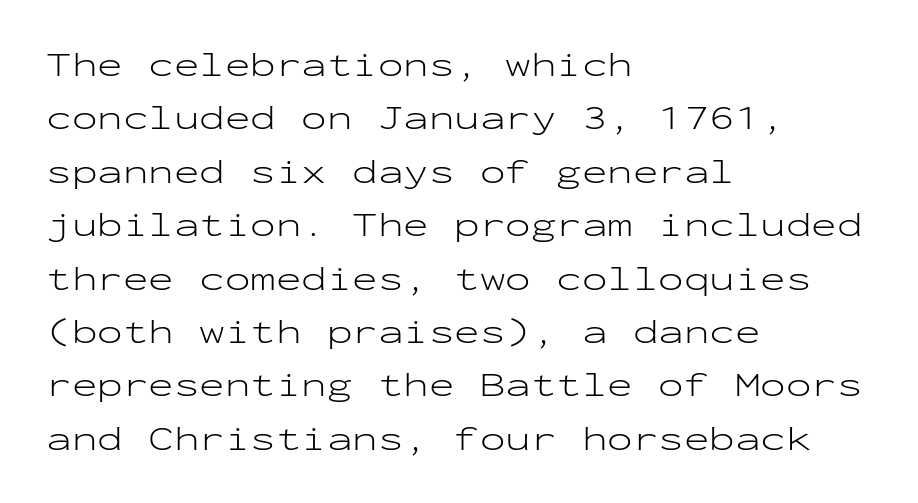
{"serif": "no", "italic": "no", "bold": "no", "weight": "light", "width": "wide", "stroke_contrast": "low", "x_height": "medium", "monospaced": "yes", "underline": "no", "align": "left", "line_spacing": "normal", "line_spacing_ratio": 1.57, "letter_spacing": "normal", "letter_spacing_em": 0.0, "glyph_px": 34}
